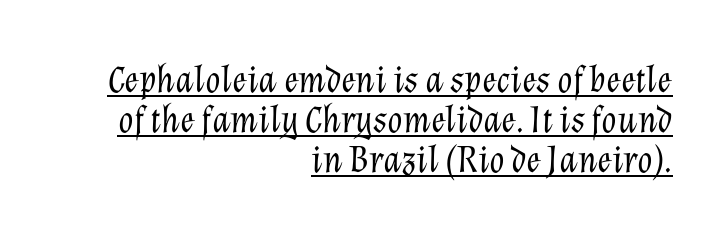
Q: Is the text bold? A: No.
Q: Is the text italic (slanted)? A: Yes, it leans right by about 12 degrees.
Q: Is the text underlined? A: Yes.
Q: How is the paragraph aligned? A: Right-aligned.
Q: Is the spacing between letters normal or unusually wide? A: Normal.
Q: Is the spacing between lines tight, normal or loose? A: Tight.
Q: Width (condensed, normal, or wide)? A: Normal.
Q: Stroke contrast? A: Low.
Q: x-height? A: Medium.
Q: Monospaced? A: No.
